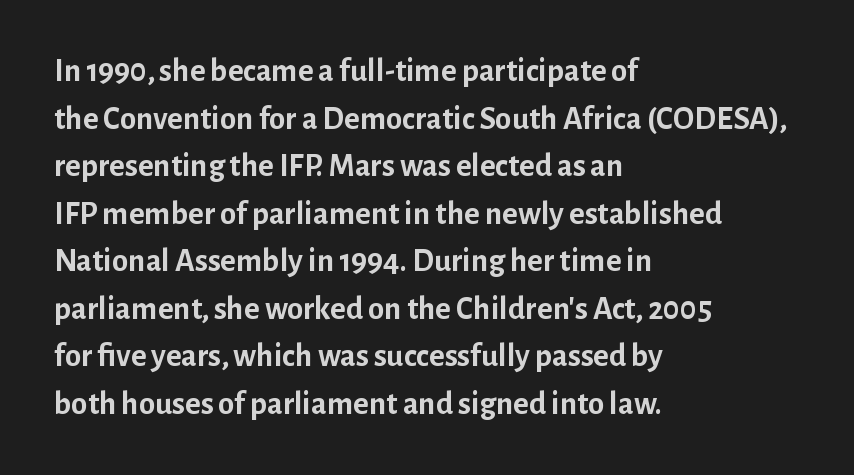
{"serif": "no", "italic": "no", "bold": "yes", "weight": "semibold", "width": "normal", "stroke_contrast": "low", "x_height": "medium", "monospaced": "no", "underline": "no", "align": "left", "line_spacing": "normal", "line_spacing_ratio": 1.44, "letter_spacing": "normal", "letter_spacing_em": 0.0, "glyph_px": 33}
